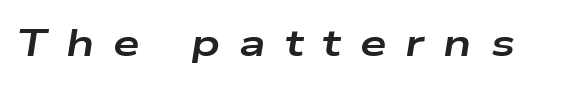
The image shows 38 px bold, wide type, italic (leaning right); set unusually wide letter spacing (+0.5 em), not underlined; low stroke contrast and a medium x-height.
